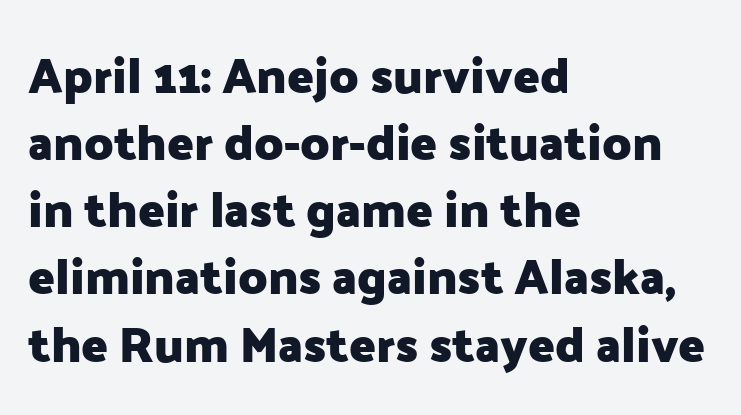
The image shows 49 px heavy sans-serif type, upright; set left-aligned, normal line spacing (1.37x), normal letter spacing, not underlined; low stroke contrast and a medium x-height.
